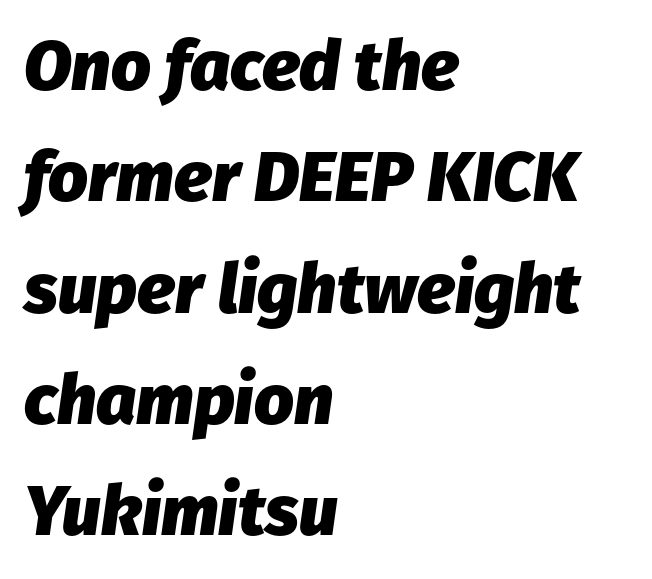
Q: Is the text bold? A: Yes.
Q: Is the text italic (slanted)? A: Yes, it leans right by about 8 degrees.
Q: Is the text underlined? A: No.
Q: How is the paragraph aligned? A: Left-aligned.
Q: Is the spacing between letters normal or unusually wide? A: Normal.
Q: Is the spacing between lines tight, normal or loose? A: Normal.
Q: Width (condensed, normal, or wide)? A: Normal.
Q: Stroke contrast? A: Low.
Q: x-height? A: Medium.
Q: Monospaced? A: No.
